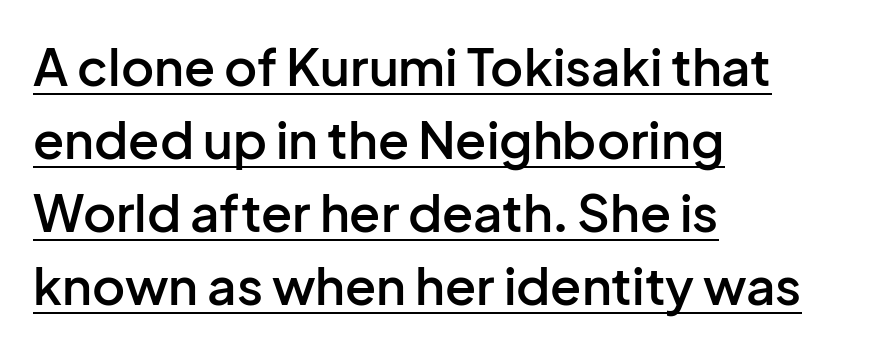
Q: Is the text bold? A: Semi-bold.
Q: Is the text italic (slanted)? A: No, it is upright.
Q: Is the typeface a serif or a sans-serif typeface? A: Sans-serif.
Q: Is the text underlined? A: Yes.
Q: How is the paragraph aligned? A: Left-aligned.
Q: Is the spacing between letters normal or unusually wide? A: Normal.
Q: Is the spacing between lines tight, normal or loose? A: Normal.
Q: Width (condensed, normal, or wide)? A: Normal.
Q: Stroke contrast? A: Low.
Q: x-height? A: Medium.
Q: Monospaced? A: No.
